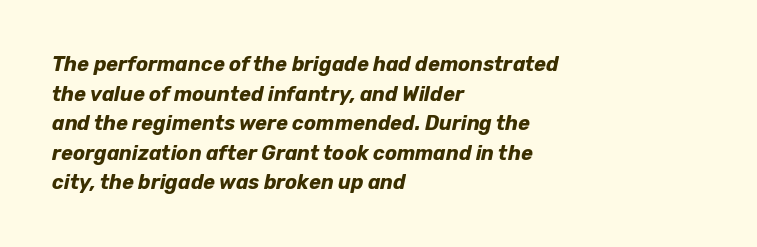
The rows are spaced the way most documents space them. The words here are not underlined. There's an unmistakable incline to the writing here. Words appear dense and cohesive because spacing is normal.
